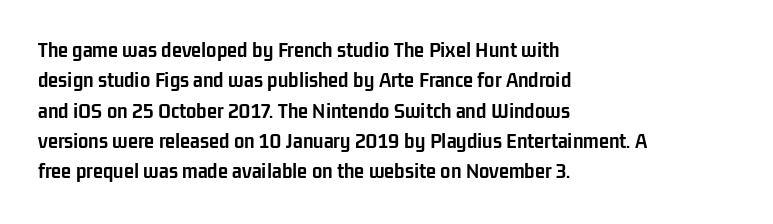
The image shows 23 px bold type, upright; set left-aligned, normal line spacing (1.32x), normal letter spacing, not underlined.
